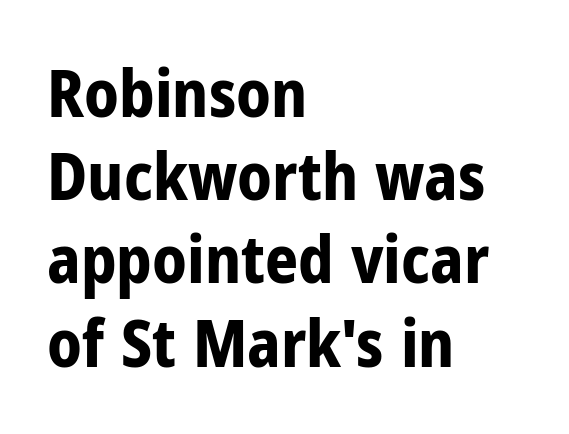
Q: Is the text bold? A: Yes.
Q: Is the text italic (slanted)? A: No, it is upright.
Q: Is the typeface a serif or a sans-serif typeface? A: Sans-serif.
Q: Is the text underlined? A: No.
Q: How is the paragraph aligned? A: Left-aligned.
Q: Is the spacing between letters normal or unusually wide? A: Normal.
Q: Is the spacing between lines tight, normal or loose? A: Normal.
Q: Width (condensed, normal, or wide)? A: Condensed.
Q: Stroke contrast? A: Low.
Q: x-height? A: Medium.
Q: Monospaced? A: No.
